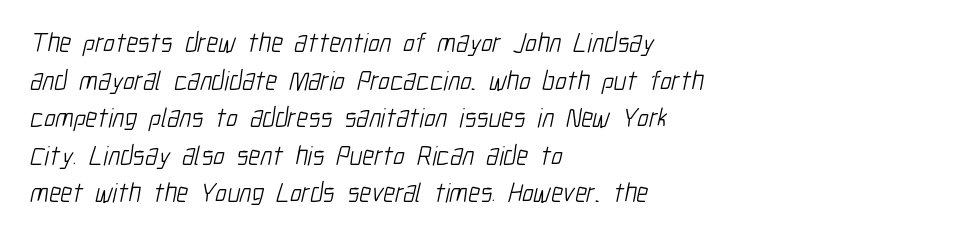
{"bold": "no", "underline": "no", "align": "left", "line_spacing": "normal", "line_spacing_ratio": 1.39, "letter_spacing": "normal", "letter_spacing_em": 0.0, "glyph_px": 27}
